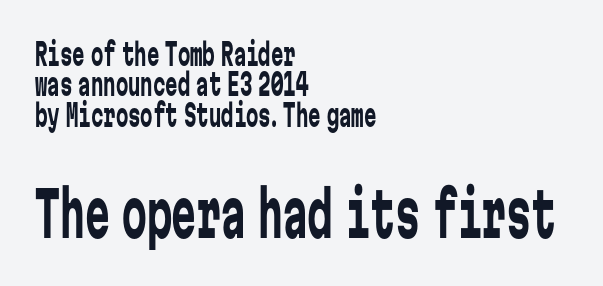
{"serif": "no", "italic": "no", "bold": "no", "weight": "regular", "width": "condensed", "stroke_contrast": "low", "x_height": "medium", "monospaced": "yes", "underline": "no", "align": "left", "line_spacing": "tight", "line_spacing_ratio": 0.98, "letter_spacing": "normal", "letter_spacing_em": 0.0, "larger_block": "second", "size_ratio": 2.0, "glyph_px": 62}
